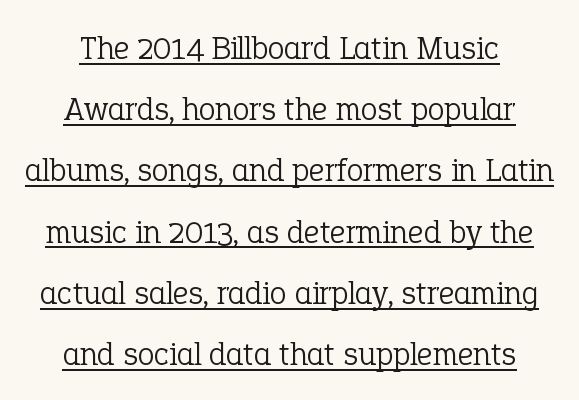
The image shows 34 px light serif type, upright; set line spacing 1.8x, normal letter spacing, underlined; low stroke contrast and a medium x-height.
